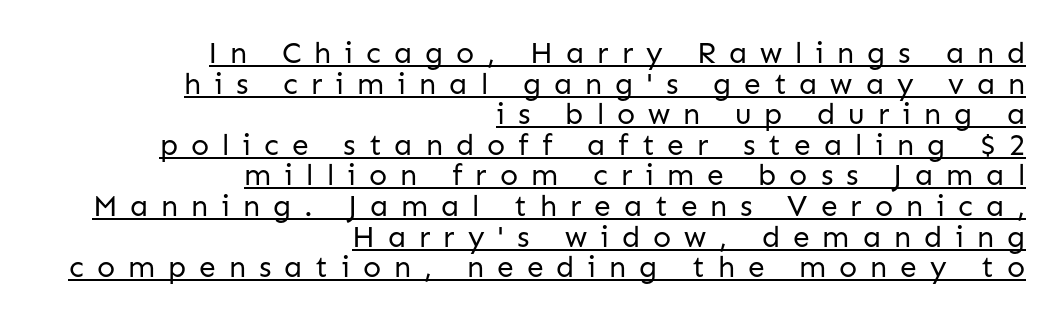
{"serif": "no", "italic": "no", "bold": "no", "weight": "regular", "width": "normal", "stroke_contrast": "low", "x_height": "medium", "monospaced": "no", "underline": "yes", "align": "right", "line_spacing": "tight", "line_spacing_ratio": 1.02, "letter_spacing": "wide", "letter_spacing_em": 0.43, "glyph_px": 30}
